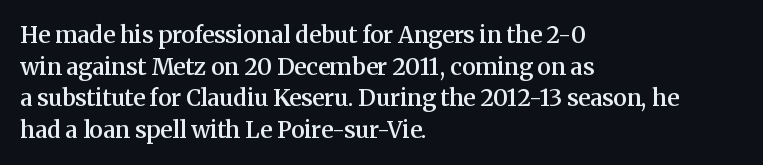
Ordinary non-slanted type is in use. This sample is left-justified, so line endings fall wherever the words run out. The letters sit at their default tracking, neither squeezed nor spread. Descenders are the only things crossing below the line.
